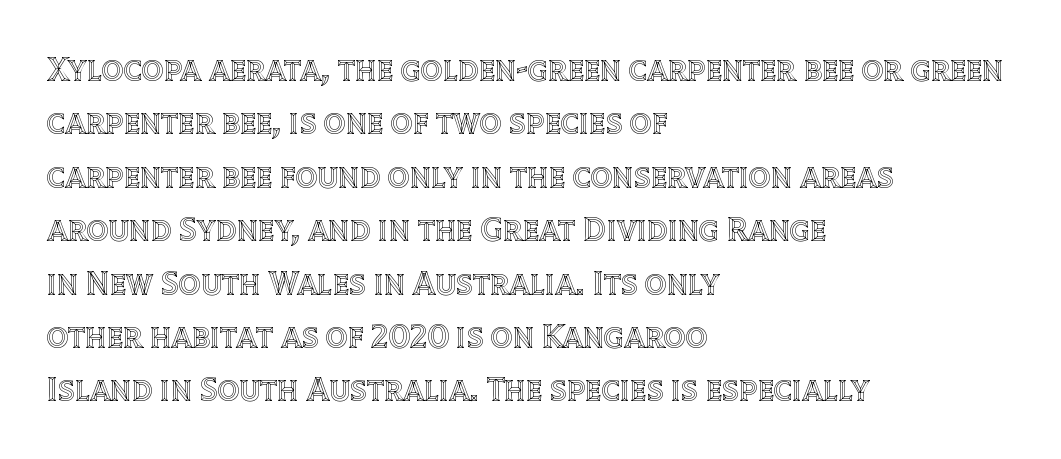
Q: Is the text italic (slanted)? A: No, it is upright.
Q: Is the text underlined? A: No.
Q: How is the paragraph aligned? A: Left-aligned.
Q: Is the spacing between letters normal or unusually wide? A: Normal.
Q: Is the spacing between lines tight, normal or loose? A: Normal.
Q: Width (condensed, normal, or wide)? A: Normal.
Q: x-height? A: Large.
Q: Monospaced? A: No.
